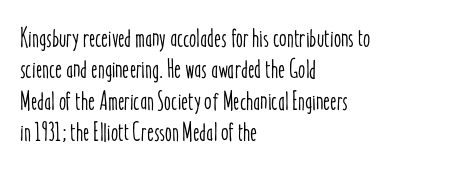
Tracking value appears to be zero — textbook default spacing. Rendered with straight, roman letterforms. Short and long lines alike share a common starting point at left. A bare baseline throughout the passage.
